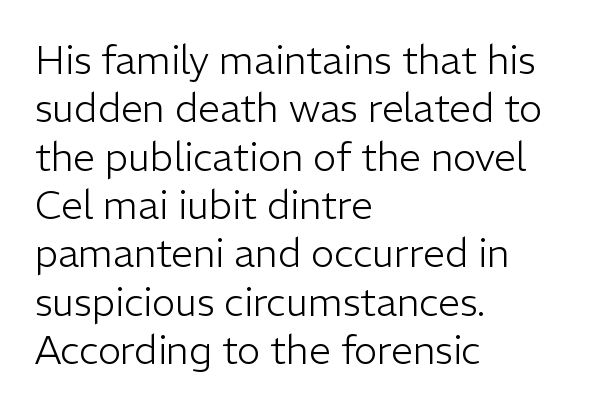
Where is the straight margin? On the left. In terms of posture, this sample is upright. Each word holds together tightly as a unit, with standard inter-letter gaps. A typesetter would call this proportional, since set widths differ per character.
